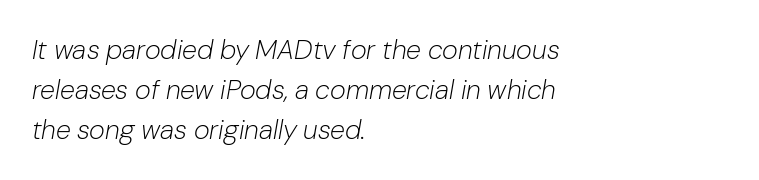
The area under the type is left untouched. The rendering anchors every line to the left-hand side. Italic? Definitely — the glyphs are oblique. You could call the tracking neutral — neither tight nor loose.
